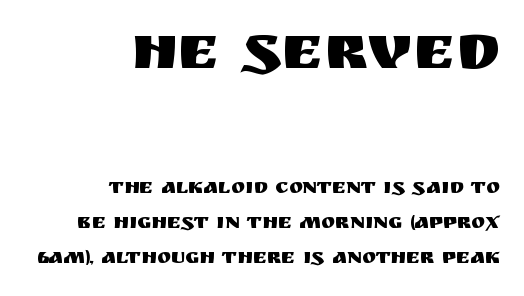
The image shows 63 px sans-serif type, upright; set right-aligned, normal line spacing (1.65x), normal letter spacing, not underlined; the first (top) block is 3.0x larger; medium stroke contrast and a large x-height.
